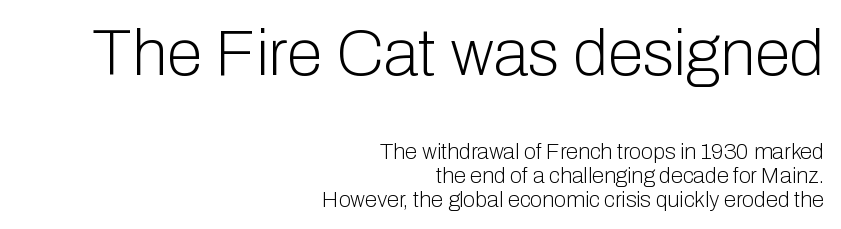
{"serif": "no", "italic": "no", "bold": "no", "weight": "light", "width": "normal", "stroke_contrast": "low", "x_height": "medium", "monospaced": "no", "underline": "no", "align": "right", "line_spacing": "tight", "line_spacing_ratio": 1.08, "letter_spacing": "normal", "letter_spacing_em": 0.0, "larger_block": "first", "size_ratio": 2.95, "glyph_px": 65}
